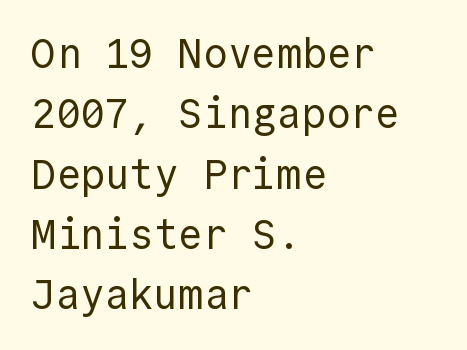
{"serif": "no", "italic": "no", "bold": "no", "weight": "regular", "width": "normal", "x_height": "medium", "monospaced": "yes", "underline": "no", "align": "left", "line_spacing": "normal", "line_spacing_ratio": 1.47, "letter_spacing": "normal", "letter_spacing_em": 0.0, "glyph_px": 41}
